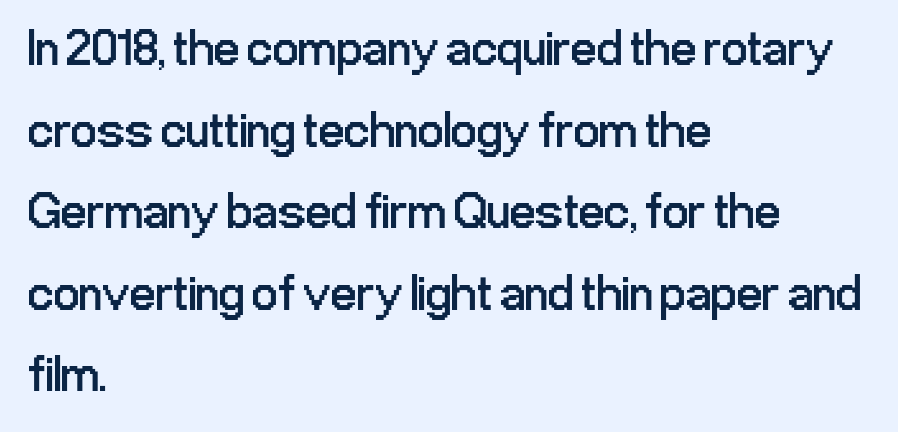
The typesetter chose a ragged-right arrangement here. Think of a printed novel: that variable character pitch is what you see here. Beneath every word, the page is bare. This rendering employs a face without finishing strokes, i.e., a sans-serif. Posture: vertical. Vertically, the passage feels balanced, rows spaced as you'd expect.
